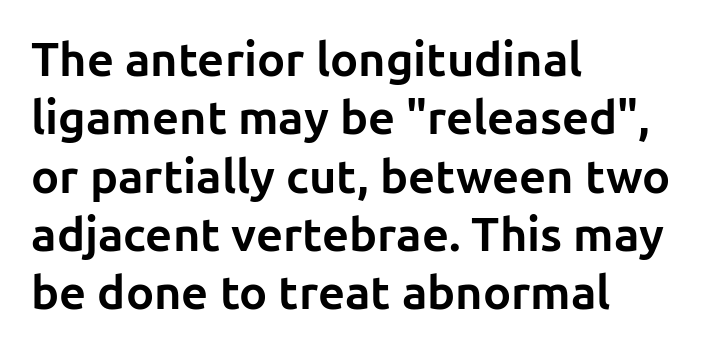
A student would call this left alignment; a typographer would say flush left, rag right. Looks like regular typesetting: each glyph gets only the width it needs. Letters rest on an invisible, unmarked baseline. The face used here has the dense, thick strokes of a bold. What stands out about the letter spacing? Nothing — it is the standard amount.
